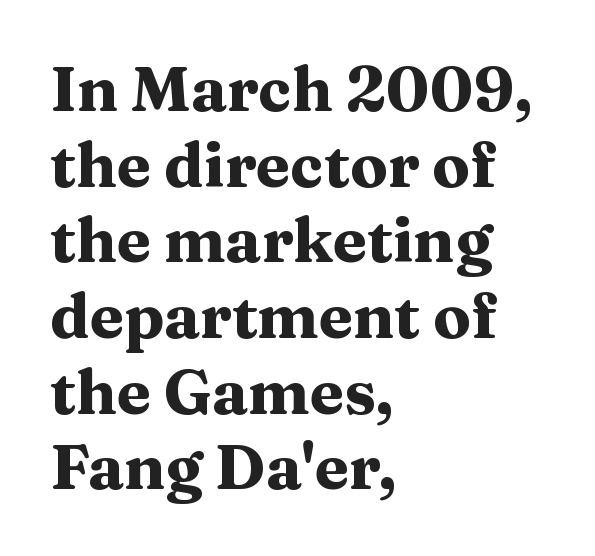
The image shows 62 px heavy, wide serif type, upright; set left-aligned, line spacing 1.22x, normal letter spacing, not underlined; medium stroke contrast and a medium x-height.
